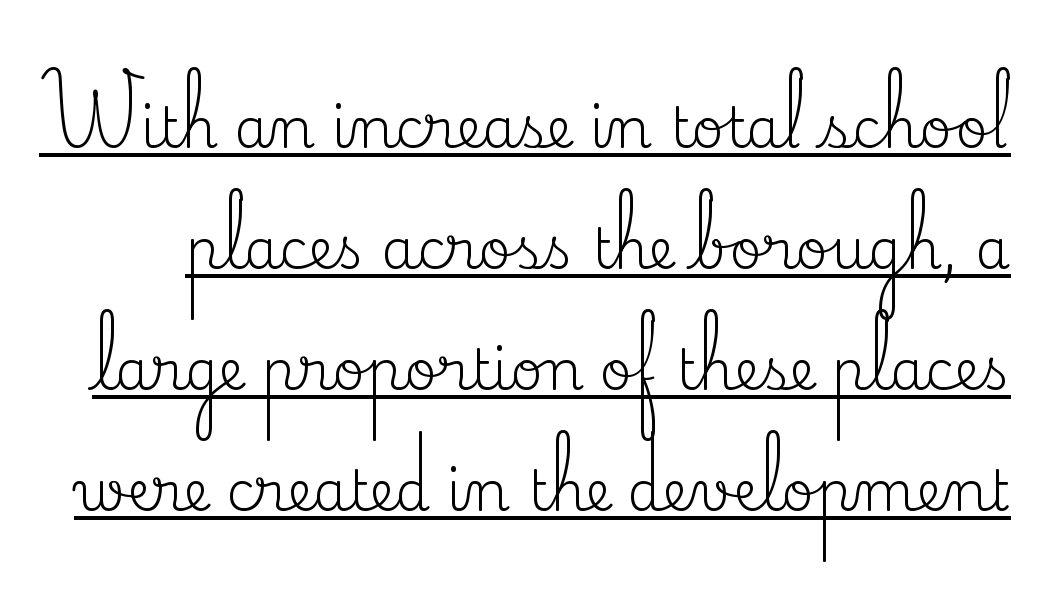
The image shows 56 px regular-weight serif type, upright; set loose line spacing (2.16x), normal letter spacing, underlined; medium stroke contrast and a small x-height.
